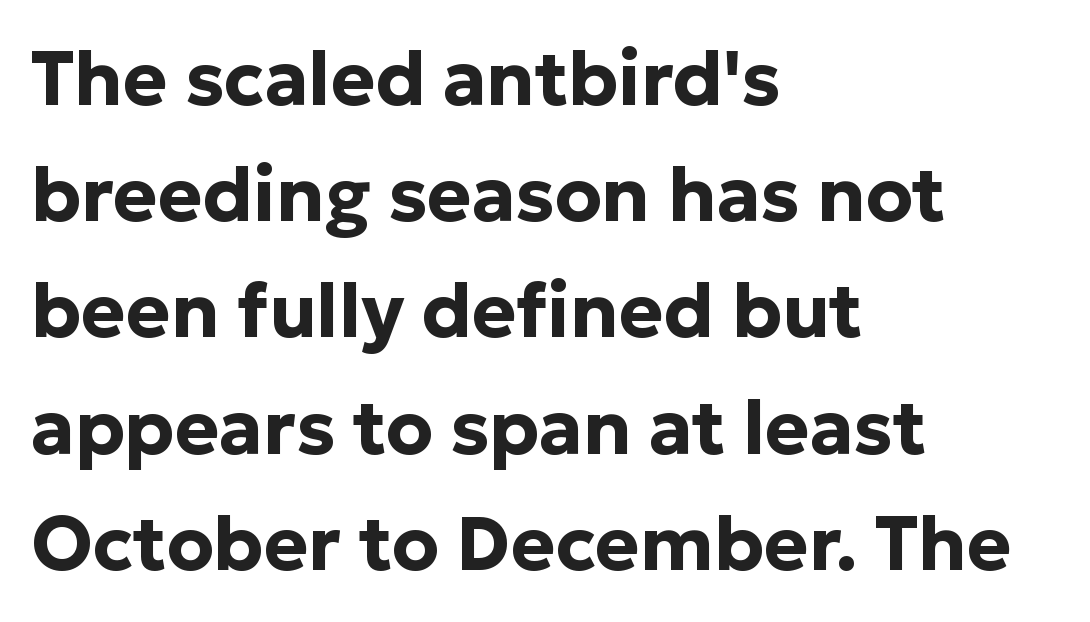
Q: Is the text bold? A: Yes.
Q: Is the text italic (slanted)? A: No, it is upright.
Q: Is the typeface a serif or a sans-serif typeface? A: Sans-serif.
Q: Is the text underlined? A: No.
Q: How is the paragraph aligned? A: Left-aligned.
Q: Is the spacing between letters normal or unusually wide? A: Normal.
Q: Is the spacing between lines tight, normal or loose? A: Normal.
Q: Width (condensed, normal, or wide)? A: Normal.
Q: Stroke contrast? A: Low.
Q: x-height? A: Medium.
Q: Monospaced? A: No.
